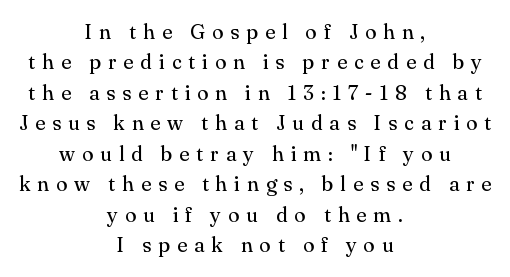
Q: Is the text bold? A: No.
Q: Is the text italic (slanted)? A: No, it is upright.
Q: Is the text underlined? A: No.
Q: How is the paragraph aligned? A: Centered.
Q: Is the spacing between letters normal or unusually wide? A: Unusually wide.
Q: Is the spacing between lines tight, normal or loose? A: Normal.
